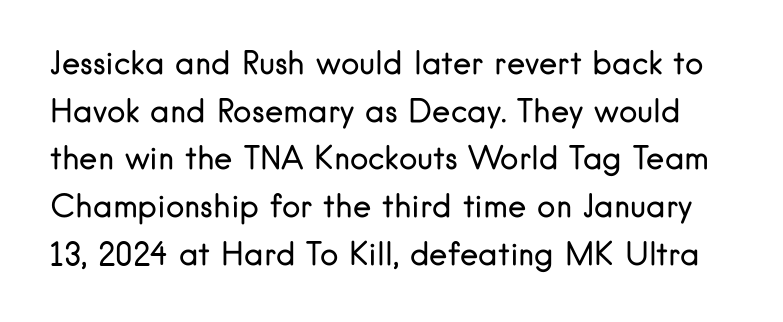
Q: Is the text bold? A: No.
Q: Is the text italic (slanted)? A: No, it is upright.
Q: Is the typeface a serif or a sans-serif typeface? A: Sans-serif.
Q: Is the text underlined? A: No.
Q: Is the spacing between letters normal or unusually wide? A: Normal.
Q: Is the spacing between lines tight, normal or loose? A: Normal.
Q: Width (condensed, normal, or wide)? A: Normal.
Q: Stroke contrast? A: Low.
Q: x-height? A: Small.
Q: Monospaced? A: No.
